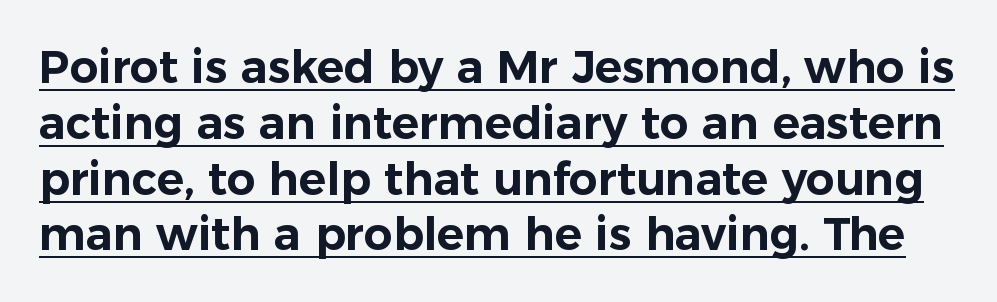
Q: Is the text italic (slanted)? A: No, it is upright.
Q: Is the typeface a serif or a sans-serif typeface? A: Sans-serif.
Q: Is the text underlined? A: Yes.
Q: Is the spacing between letters normal or unusually wide? A: Normal.
Q: Width (condensed, normal, or wide)? A: Normal.
Q: Stroke contrast? A: Low.
Q: x-height? A: Medium.
Q: Monospaced? A: No.
